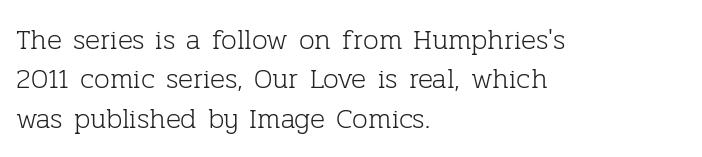
Tall strokes in this sample are plumb rather than angled. Descenders hang freely into open space. Counters stay open thanks to moderate or lighter strokes. The passage shown stacks its lines at a standard gap.
